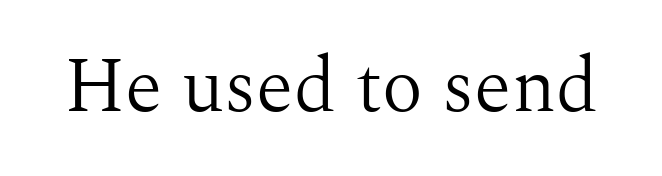
The strokes are not fattened; the text isn't bold. This rendering employs a face with finishing strokes, i.e., a serif. Check the space under the baseline: it is left empty. Default kerning and tracking; the words read as compact shapes. Looks like regular typesetting: each glyph gets only the width it needs.
